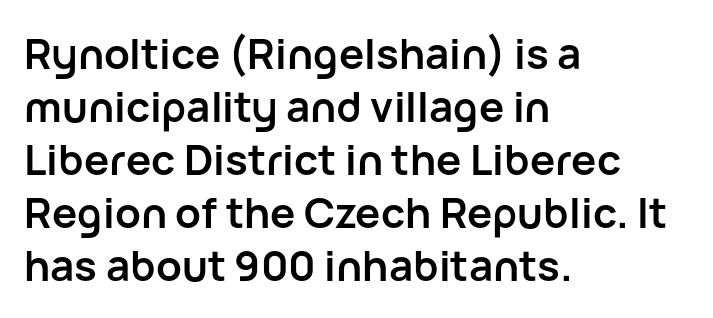
The image shows 42 px semibold sans-serif type, upright; set left-aligned, normal line spacing (1.26x), normal letter spacing, not underlined; low stroke contrast and a medium x-height.
